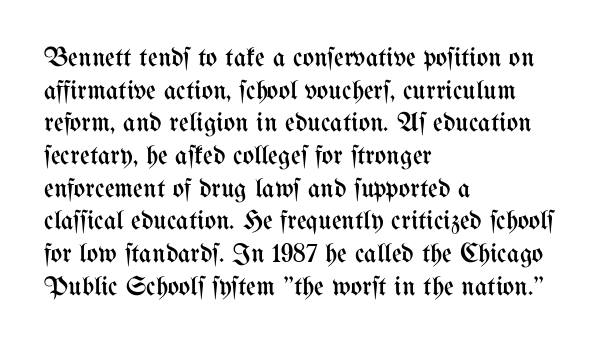
{"italic": "no", "bold": "no", "underline": "no", "align": "left", "line_spacing_ratio": 1.21, "letter_spacing": "normal", "letter_spacing_em": 0.0, "glyph_px": 27}
